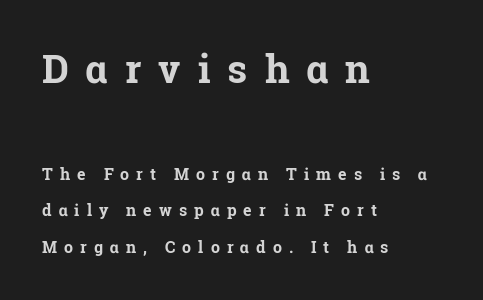
{"serif": "yes", "italic": "no", "bold": "yes", "weight": "bold", "width": "normal", "stroke_contrast": "low", "x_height": "medium", "monospaced": "no", "underline": "no", "align": "left", "line_spacing": "loose", "line_spacing_ratio": 2.29, "letter_spacing": "wide", "letter_spacing_em": 0.44, "larger_block": "first", "size_ratio": 2.44, "glyph_px": 39}
